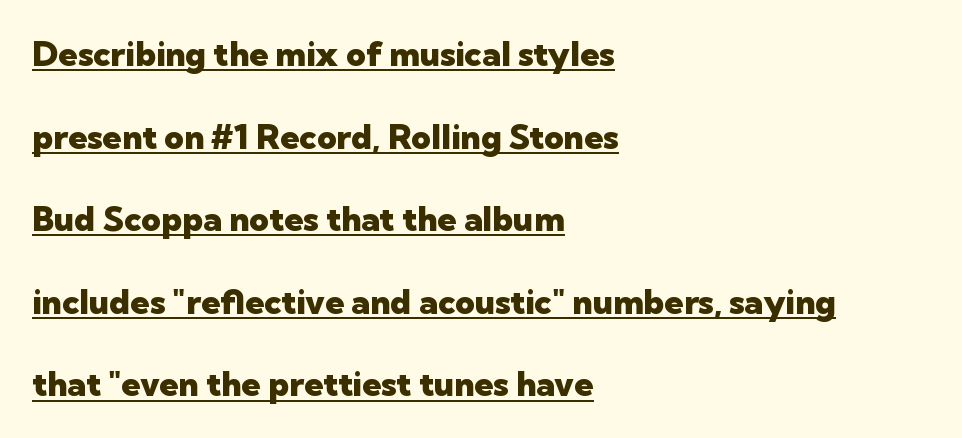
{"serif": "no", "italic": "no", "bold": "yes", "weight": "heavy", "width": "normal", "stroke_contrast": "low", "x_height": "medium", "monospaced": "no", "underline": "yes", "align": "left", "line_spacing": "loose", "line_spacing_ratio": 2.43, "letter_spacing": "normal", "letter_spacing_em": 0.0, "glyph_px": 34}
